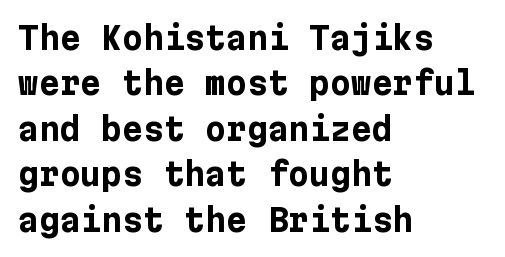
Characters remain perfectly vertical along every line. Line spacing here is normal. The ragged edge is on the right, which tells us the setting is flush left. The text was rendered using a sans face with plain stroke endings. The passage shown is emphatically bold.
